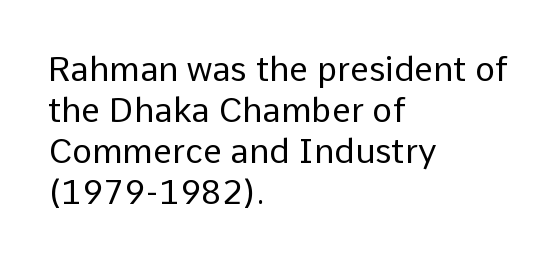
{"serif": "no", "italic": "no", "bold": "no", "weight": "regular", "width": "normal", "stroke_contrast": "low", "x_height": "medium", "monospaced": "no", "underline": "no", "align": "left", "line_spacing_ratio": 1.21, "letter_spacing": "normal", "letter_spacing_em": 0.0, "glyph_px": 34}
